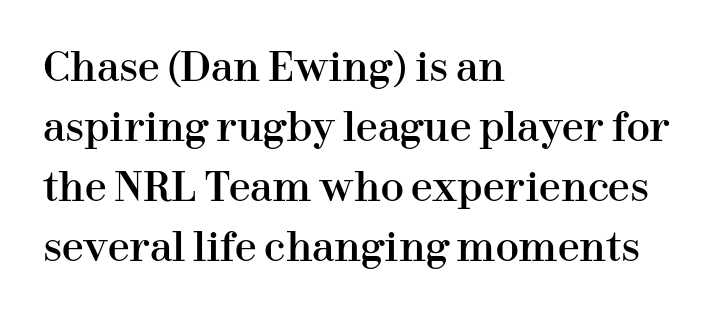
Q: Is the text italic (slanted)? A: No, it is upright.
Q: Is the typeface a serif or a sans-serif typeface? A: Serif.
Q: Is the text underlined? A: No.
Q: How is the paragraph aligned? A: Left-aligned.
Q: Is the spacing between letters normal or unusually wide? A: Normal.
Q: Is the spacing between lines tight, normal or loose? A: Normal.
Q: Width (condensed, normal, or wide)? A: Normal.
Q: Stroke contrast? A: High.
Q: x-height? A: Medium.
Q: Monospaced? A: No.
